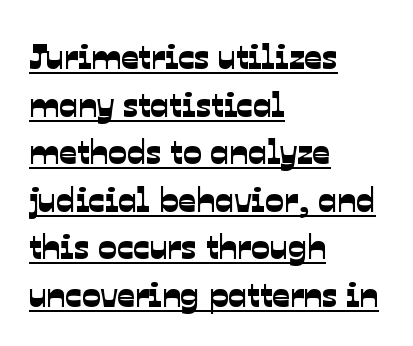
Q: Is the typeface a serif or a sans-serif typeface? A: Sans-serif.
Q: Is the text underlined? A: Yes.
Q: How is the paragraph aligned? A: Left-aligned.
Q: Is the spacing between letters normal or unusually wide? A: Normal.
Q: Is the spacing between lines tight, normal or loose? A: Normal.
Q: Width (condensed, normal, or wide)? A: Normal.
Q: Stroke contrast? A: Low.
Q: x-height? A: Medium.
Q: Monospaced? A: No.
